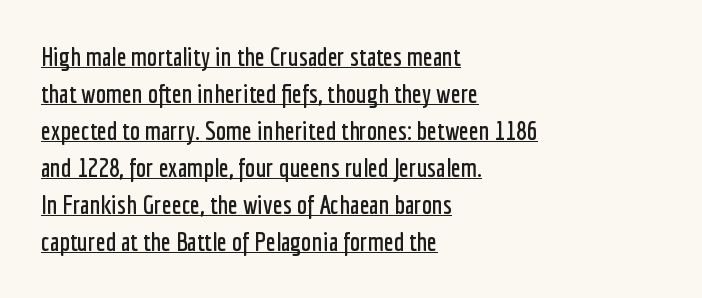
{"italic": "no", "underline": "yes", "align": "left", "line_spacing": "normal", "line_spacing_ratio": 1.42, "letter_spacing": "normal", "letter_spacing_em": 0.0, "glyph_px": 26}
